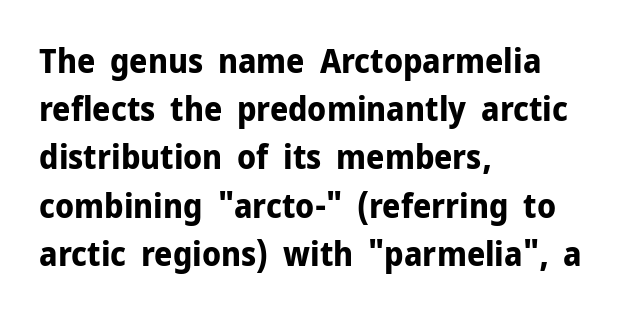
The image shows 33 px bold sans-serif type, upright; set left-aligned, normal line spacing (1.46x), normal letter spacing, not underlined; low stroke contrast and a medium x-height.
